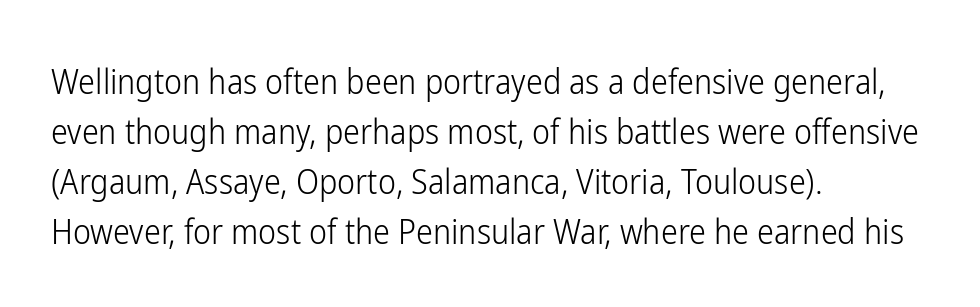
The image shows 34 px light, condensed sans-serif type, upright; set left-aligned, normal line spacing (1.47x), normal letter spacing, not underlined; low stroke contrast and a medium x-height.
